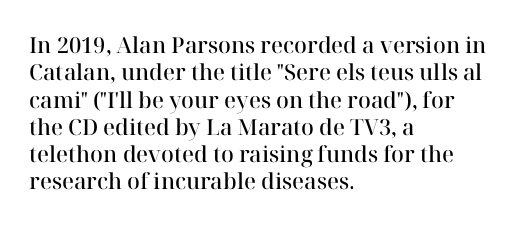
The image shows 22 px text type, upright; set left-aligned, line spacing 1.24x, normal letter spacing, not underlined.
